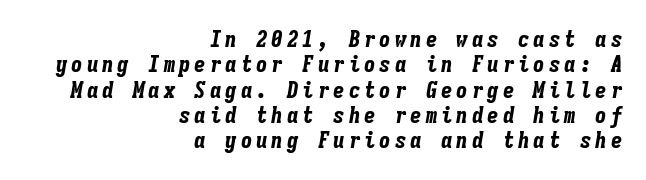
Q: Is the text bold? A: Yes.
Q: Is the text italic (slanted)? A: Yes, it leans right by about 9 degrees.
Q: Is the text underlined? A: No.
Q: How is the paragraph aligned? A: Right-aligned.
Q: Is the spacing between lines tight, normal or loose? A: Tight.
